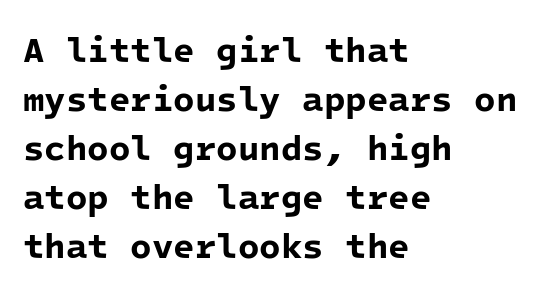
{"serif": "no", "bold": "yes", "weight": "bold", "width": "normal", "stroke_contrast": "low", "x_height": "medium", "monospaced": "yes", "underline": "no", "align": "left", "line_spacing": "normal", "line_spacing_ratio": 1.4, "letter_spacing": "normal", "letter_spacing_em": 0.0, "glyph_px": 35}
